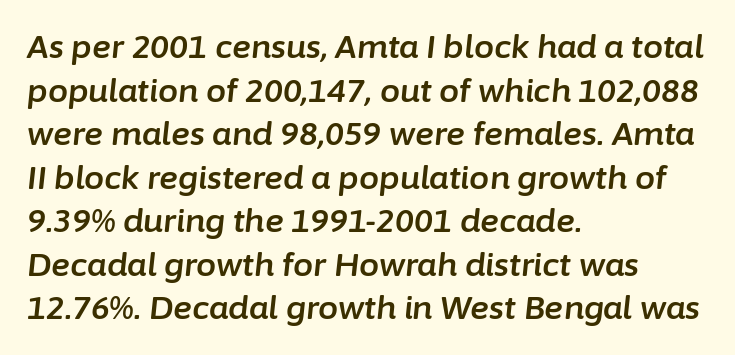
These lines are set flush left with a ragged right edge. Baseline-to-baseline distance is the conventional proportion of letter height. This sample uses plain, unmodified letter spacing. Tall strokes in this sample are angled rather than plumb.
